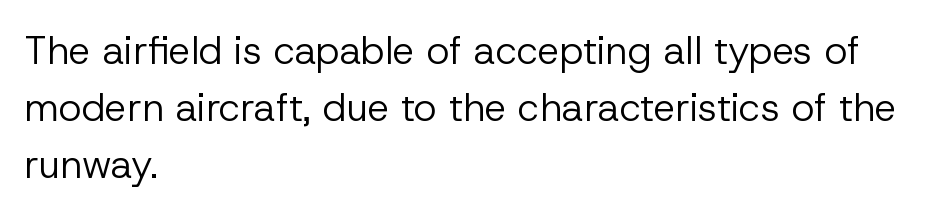
Letters have the restrained weight of plain body copy at most. Between one letter and the next there's only the usual sliver of space. In terms of letterform style, serifs are entirely absent. Horizontally, the lines are justified to the leading edge only. A typesetter would mark this as roman, not italic. Anything drawn beneath the words? Only blank space.
